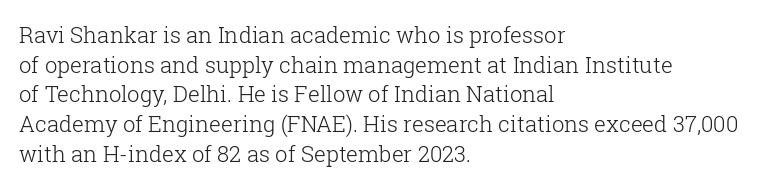
Unmarked baselines from the first word to the last. The designer left line spacing at the default. The rendering anchors every line to the left-hand side. The gaps between neighbouring characters are ordinary and unremarkable. The type sits square on the baseline with zero lean.
